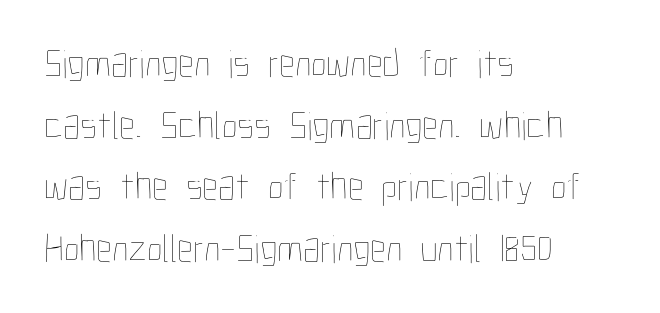
Q: Is the text bold? A: No.
Q: Is the text italic (slanted)? A: No, it is upright.
Q: Is the text underlined? A: No.
Q: How is the paragraph aligned? A: Left-aligned.
Q: Is the spacing between letters normal or unusually wide? A: Normal.
Q: Is the spacing between lines tight, normal or loose? A: Normal.
Q: Width (condensed, normal, or wide)? A: Condensed.
Q: Stroke contrast? A: Low.
Q: x-height? A: Medium.
Q: Monospaced? A: No.
